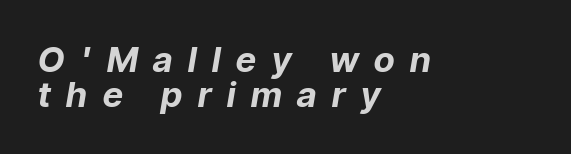
Q: Is the text bold? A: Yes.
Q: Is the text italic (slanted)? A: Yes, it leans right by about 9 degrees.
Q: Is the text underlined? A: No.
Q: How is the paragraph aligned? A: Left-aligned.
Q: Is the spacing between letters normal or unusually wide? A: Unusually wide.
Q: Is the spacing between lines tight, normal or loose? A: Tight.
Q: Width (condensed, normal, or wide)? A: Normal.
Q: Stroke contrast? A: Low.
Q: x-height? A: Medium.
Q: Monospaced? A: No.
